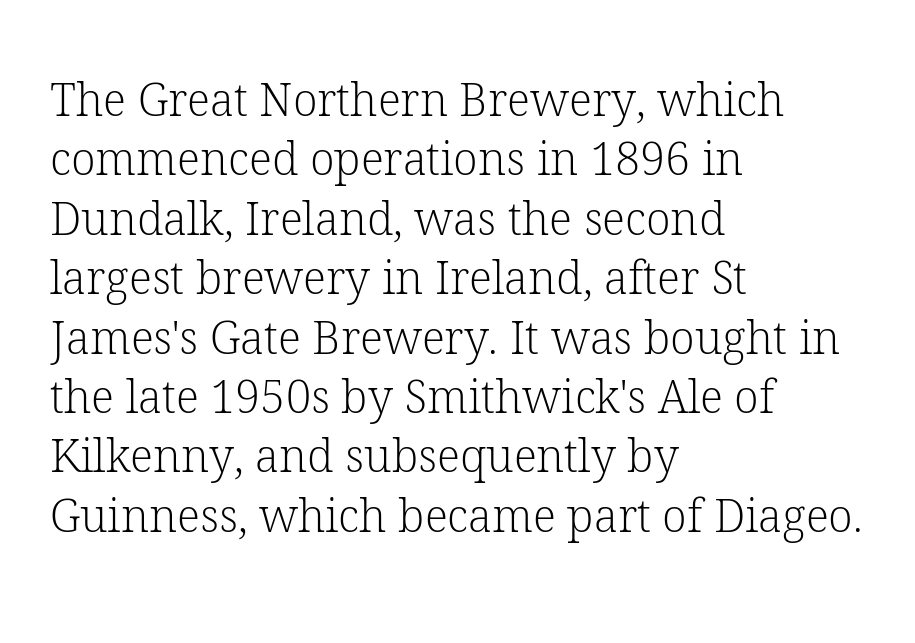
{"serif": "yes", "italic": "no", "bold": "no", "weight": "light", "width": "normal", "stroke_contrast": "low", "x_height": "medium", "monospaced": "no", "underline": "no", "align": "left", "line_spacing": "normal", "line_spacing_ratio": 1.32, "letter_spacing": "normal", "letter_spacing_em": 0.0, "glyph_px": 45}
